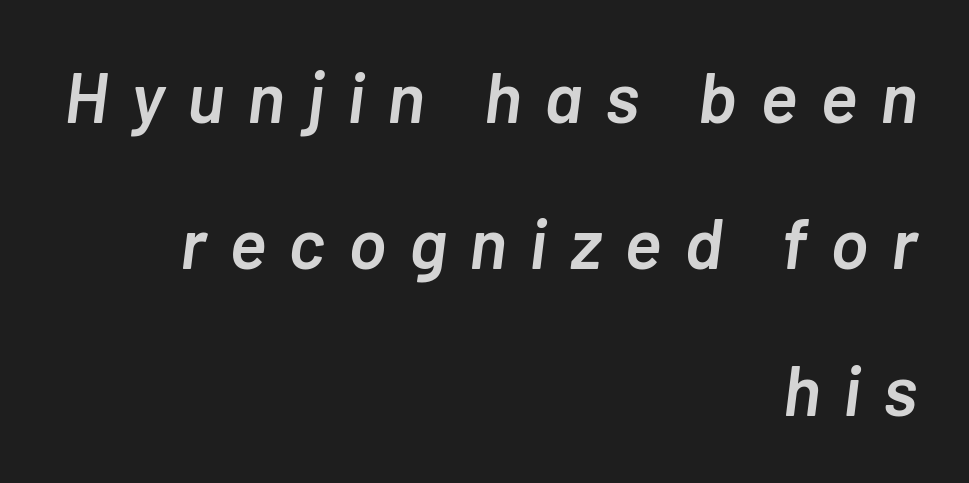
The image shows 71 px semibold type, italic (leaning right); set right-aligned, loose line spacing (2.06x), unusually wide letter spacing (+0.32 em), not underlined; low stroke contrast and a medium x-height.
